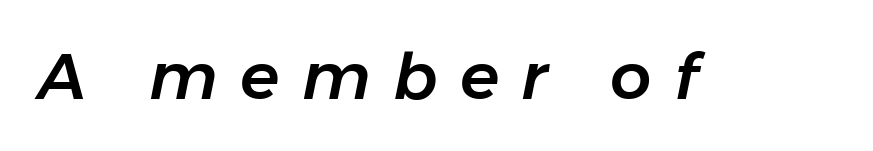
The image shows 65 px text type, italic (leaning right); set unusually wide letter spacing (+0.34 em), not underlined; low stroke contrast and a medium x-height.
